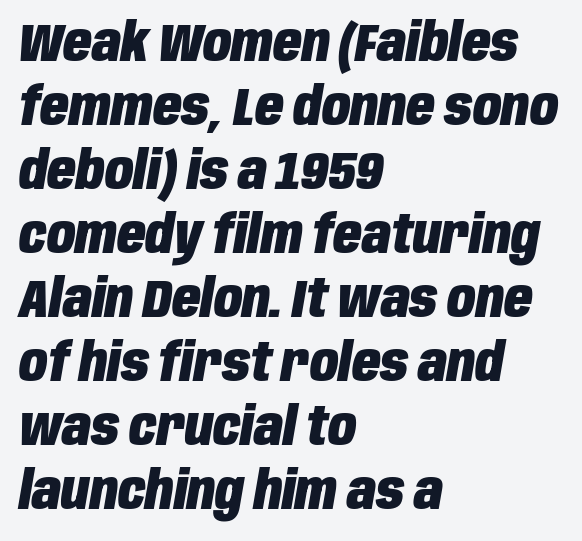
Q: Is the text bold? A: Yes.
Q: Is the text italic (slanted)? A: Yes, it leans right by about 10 degrees.
Q: Is the text underlined? A: No.
Q: How is the paragraph aligned? A: Left-aligned.
Q: Is the spacing between letters normal or unusually wide? A: Normal.
Q: Width (condensed, normal, or wide)? A: Condensed.
Q: Stroke contrast? A: Low.
Q: x-height? A: Large.
Q: Monospaced? A: No.
